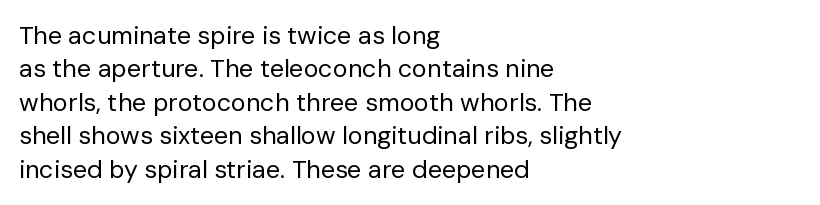
The image shows 25 px text type, upright; set left-aligned, normal line spacing (1.34x), normal letter spacing, not underlined.
